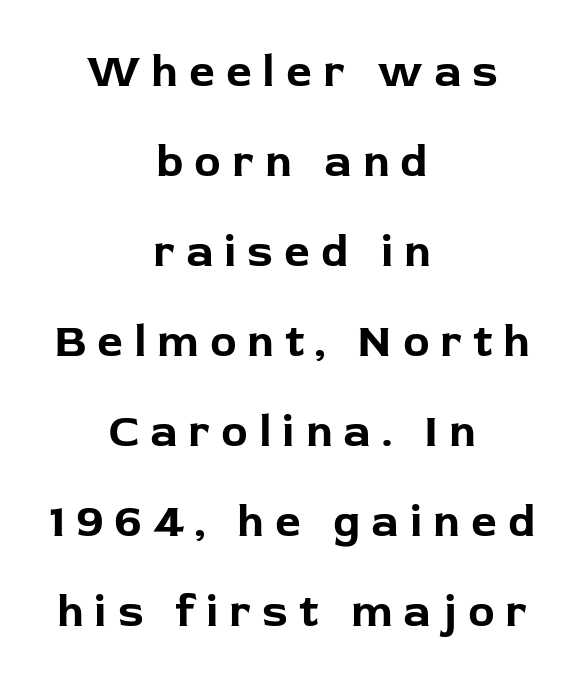
The image shows 45 px bold sans-serif type, upright; set centered, loose line spacing (2.0x), unusually wide letter spacing (+0.24 em), not underlined; low stroke contrast and a medium x-height.
